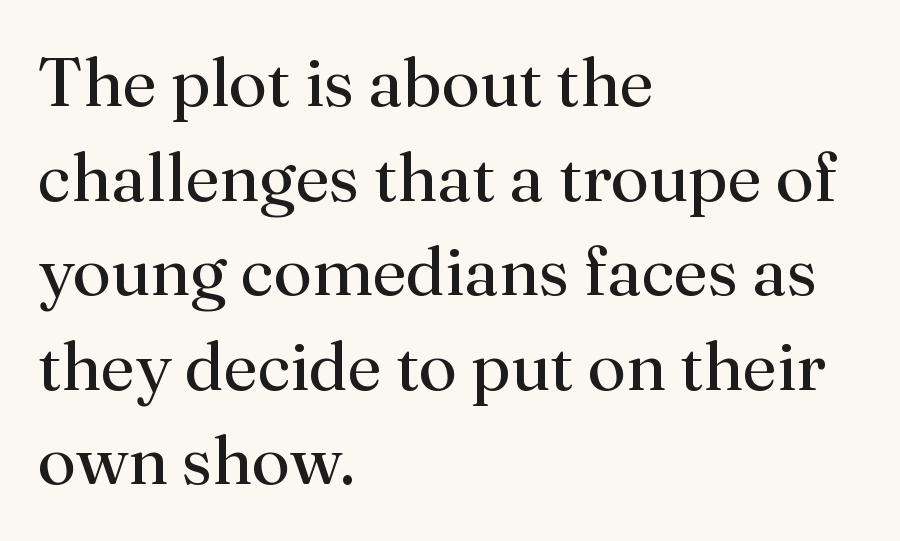
The image shows 69 px regular-weight serif type, upright; set left-aligned, normal line spacing (1.37x), normal letter spacing, not underlined; medium stroke contrast and a small x-height.
